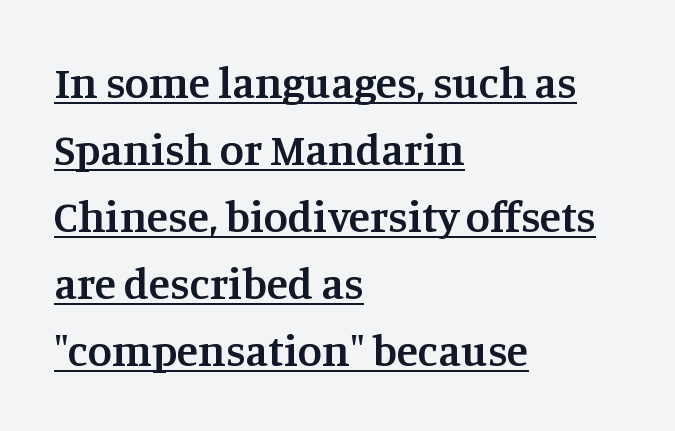
The image shows 44 px semibold serif type, upright; set left-aligned, normal line spacing (1.52x), normal letter spacing, underlined; medium stroke contrast and a large x-height.
